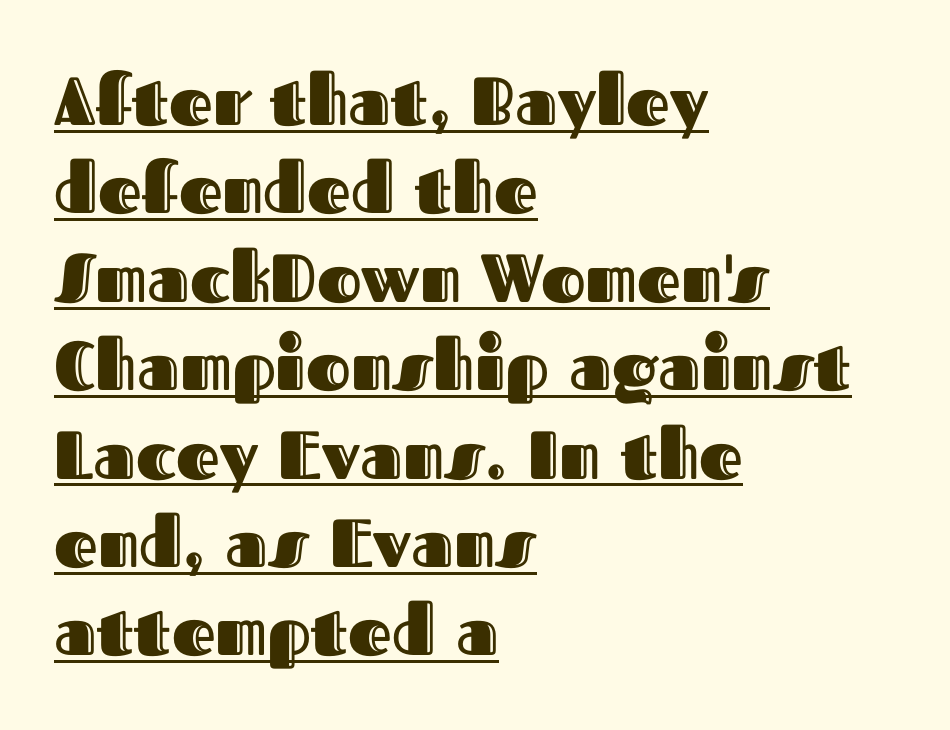
{"italic": "no", "width": "normal", "x_height": "medium", "monospaced": "no", "underline": "yes", "align": "left", "line_spacing": "normal", "line_spacing_ratio": 1.3, "letter_spacing": "normal", "letter_spacing_em": 0.0, "glyph_px": 68}
